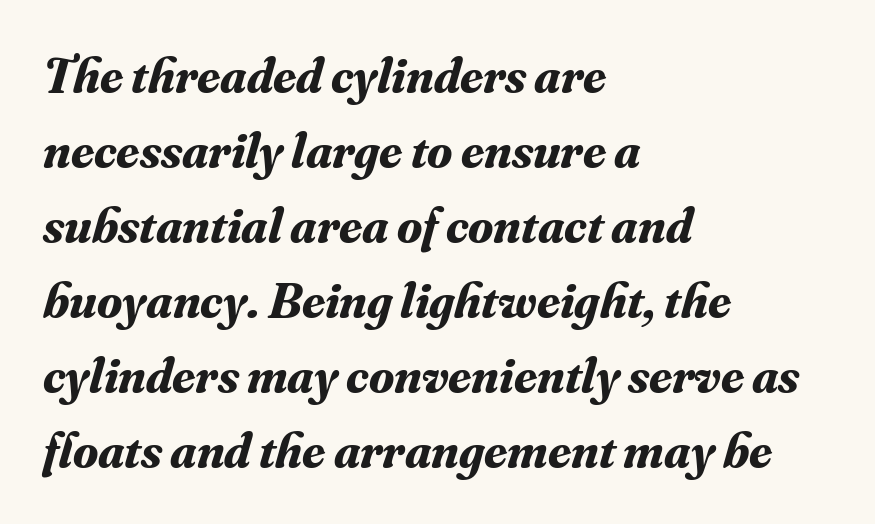
{"serif": "yes", "italic": "yes", "lean": "right", "slant_degrees": 16, "bold": "yes", "weight": "bold", "width": "normal", "stroke_contrast": "medium", "x_height": "small", "monospaced": "no", "underline": "no", "align": "left", "line_spacing": "normal", "line_spacing_ratio": 1.47, "letter_spacing": "normal", "letter_spacing_em": 0.0, "glyph_px": 51}
